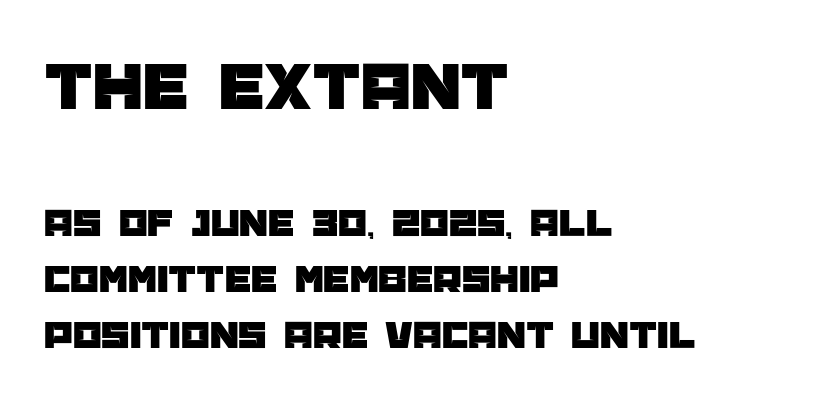
The image shows 71 px sans-serif type, upright; set left-aligned, normal line spacing (1.37x), normal letter spacing, not underlined; the first (top) block is 1.73x larger; low stroke contrast and a large x-height.
